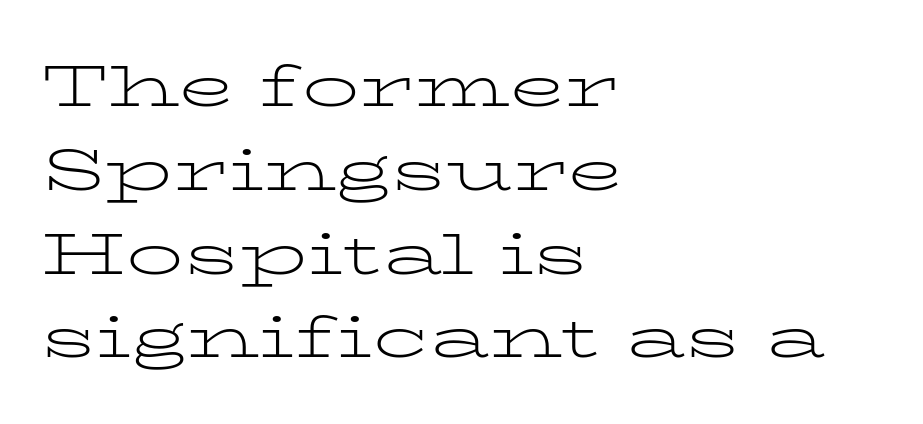
{"serif": "yes", "italic": "no", "bold": "no", "weight": "light", "width": "wide", "stroke_contrast": "low", "x_height": "medium", "monospaced": "no", "underline": "no", "align": "left", "line_spacing": "normal", "line_spacing_ratio": 1.47, "letter_spacing": "normal", "letter_spacing_em": 0.0, "glyph_px": 57}
